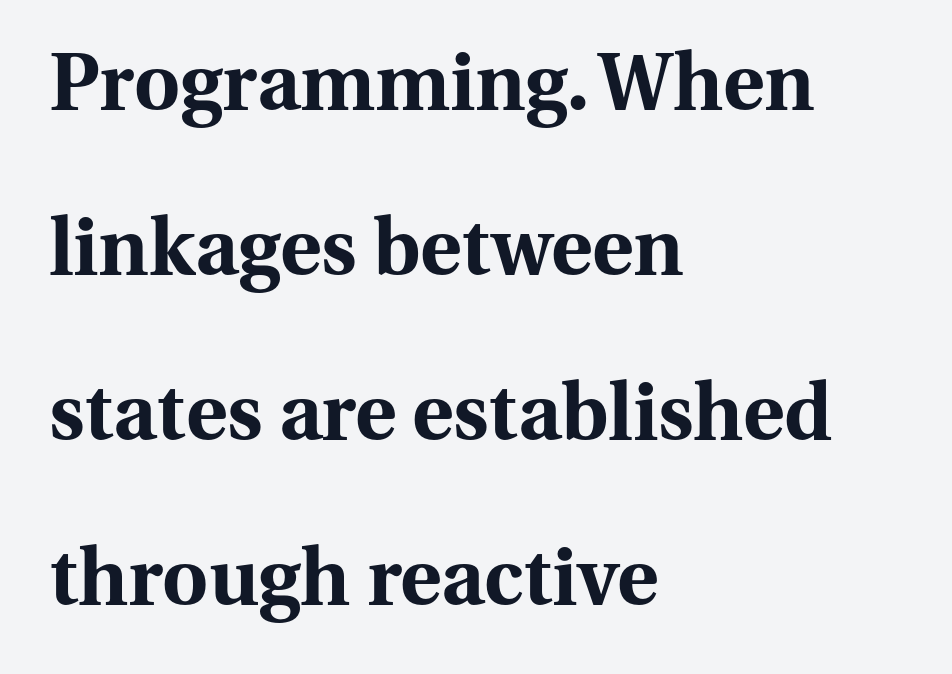
Nobody touched the tracking dial on this one. This block would shrink considerably if given ordinary leading; it's expanded now. The characters display serif detailing at their extremities. Descenders hang freely into open space.
